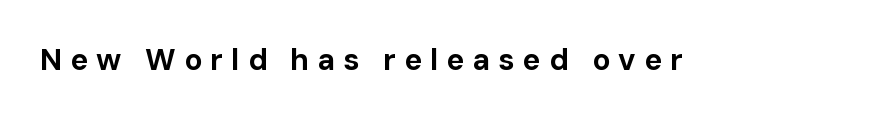
The image shows 30 px bold sans-serif type, upright; set unusually wide letter spacing (+0.27 em), not underlined; low stroke contrast and a medium x-height.
